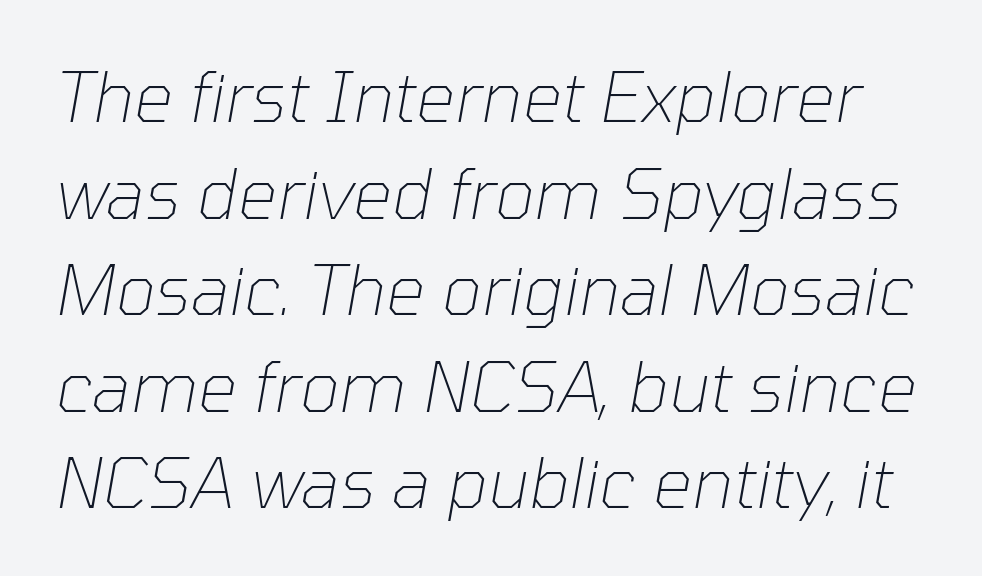
Q: Is the text bold? A: No.
Q: Is the text italic (slanted)? A: Yes, it leans right by about 10 degrees.
Q: Is the text underlined? A: No.
Q: Is the spacing between letters normal or unusually wide? A: Normal.
Q: Is the spacing between lines tight, normal or loose? A: Normal.
Q: Width (condensed, normal, or wide)? A: Normal.
Q: Stroke contrast? A: Low.
Q: x-height? A: Medium.
Q: Monospaced? A: No.
